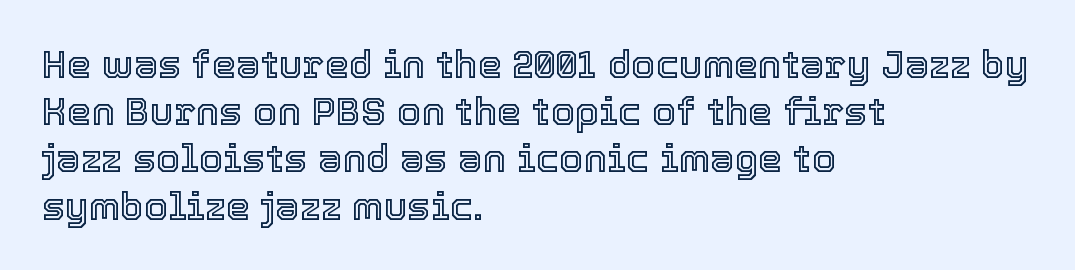
Q: Is the text italic (slanted)? A: No, it is upright.
Q: Is the text underlined? A: No.
Q: How is the paragraph aligned? A: Left-aligned.
Q: Is the spacing between letters normal or unusually wide? A: Normal.
Q: Width (condensed, normal, or wide)? A: Normal.
Q: x-height? A: Medium.
Q: Monospaced? A: No.
